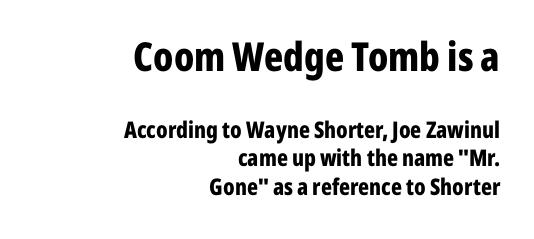
The image shows 40 px bold, condensed sans-serif type, upright; set right-aligned, line spacing 1.24x, normal letter spacing, not underlined; the first (top) block is 1.74x larger; low stroke contrast and a medium x-height.
